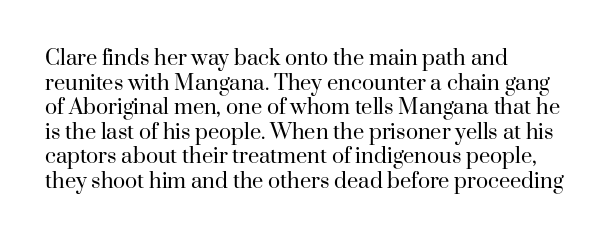
{"italic": "no", "bold": "no", "underline": "no", "align": "left", "line_spacing_ratio": 1.23, "letter_spacing": "normal", "letter_spacing_em": 0.0, "glyph_px": 20}
